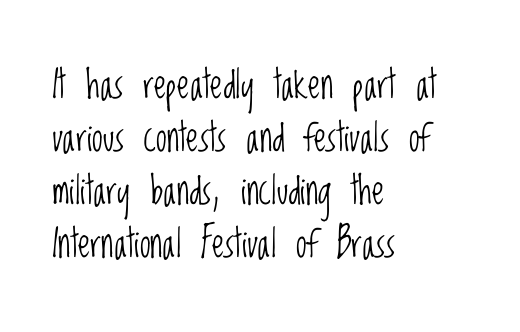
This sample uses an upright cut, with every glyph sitting square on the baseline. Baseline-to-baseline distance is the conventional proportion of letter height. Glyph-to-glyph distance matches everyday printed text. Alignment: flush left.
